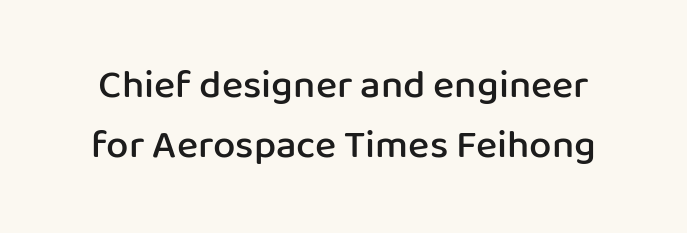
Q: Is the text bold? A: Semi-bold.
Q: Is the text italic (slanted)? A: No, it is upright.
Q: Is the typeface a serif or a sans-serif typeface? A: Sans-serif.
Q: Is the text underlined? A: No.
Q: Is the spacing between letters normal or unusually wide? A: Normal.
Q: Is the spacing between lines tight, normal or loose? A: Normal.
Q: Width (condensed, normal, or wide)? A: Normal.
Q: Stroke contrast? A: Low.
Q: x-height? A: Medium.
Q: Monospaced? A: No.
